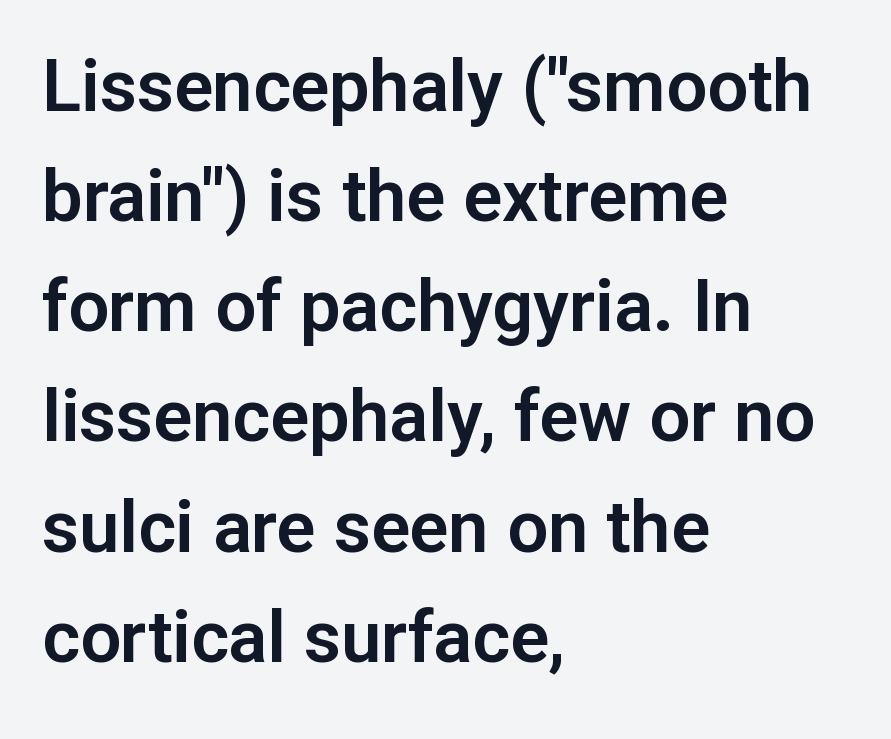
Character widths vary here, with narrow letters taking less room than wide ones. The rendering keeps characters at their native spacing. The type family on display is of the sans-serif kind. Posture: upright roman.
